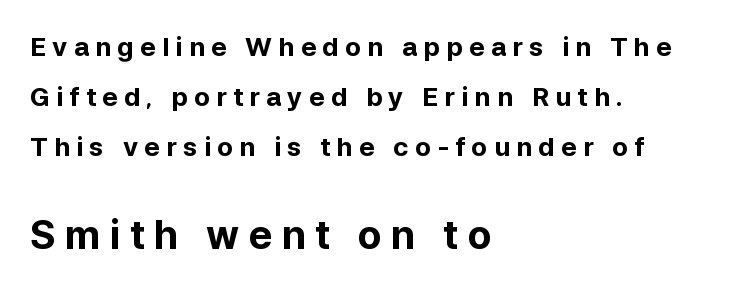
{"serif": "no", "italic": "no", "bold": "yes", "weight": "bold", "width": "normal", "stroke_contrast": "low", "x_height": "medium", "monospaced": "no", "underline": "no", "align": "left", "line_spacing": "loose", "line_spacing_ratio": 1.92, "letter_spacing": "wide", "letter_spacing_em": 0.24, "larger_block": "second", "size_ratio": 1.5, "glyph_px": 39}
